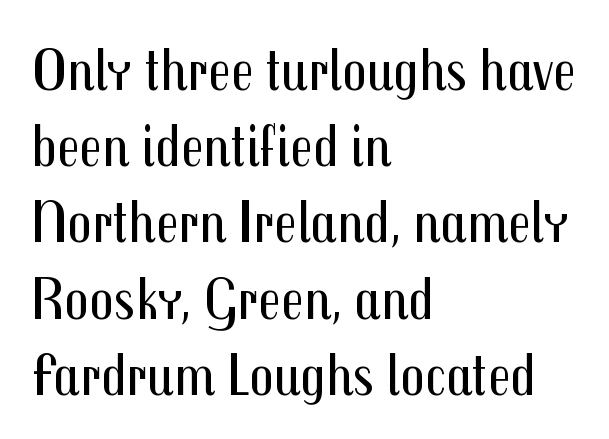
Q: Is the text bold? A: No.
Q: Is the text italic (slanted)? A: No, it is upright.
Q: Is the typeface a serif or a sans-serif typeface? A: Sans-serif.
Q: Is the text underlined? A: No.
Q: How is the paragraph aligned? A: Left-aligned.
Q: Is the spacing between letters normal or unusually wide? A: Normal.
Q: Is the spacing between lines tight, normal or loose? A: Normal.
Q: Width (condensed, normal, or wide)? A: Condensed.
Q: Stroke contrast? A: Medium.
Q: x-height? A: Medium.
Q: Monospaced? A: No.
